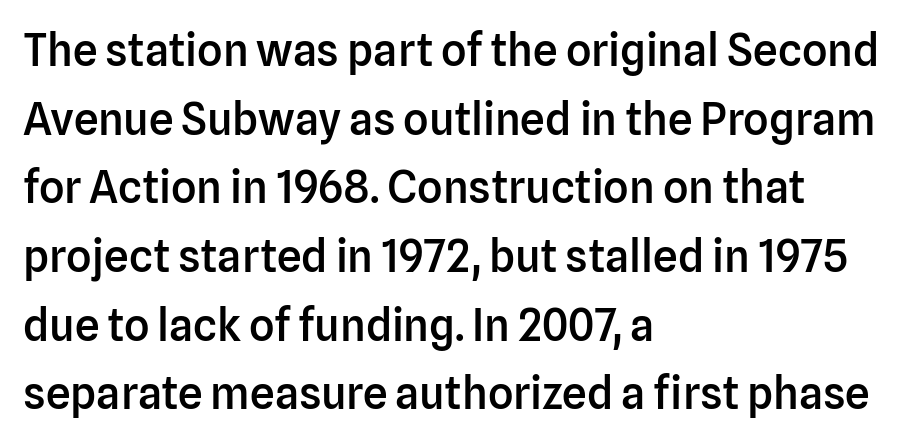
Semibold letterforms, between regular and bold. Reading down the column, the eye jumps a familiar distance to each next line. Letter spacing: default. Each letter's strokes conclude bluntly, with no projecting serifs. Varying glyph widths throughout — classic text-font behaviour.
